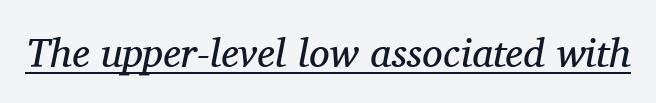
{"serif": "yes", "italic": "yes", "lean": "right", "slant_degrees": 11, "bold": "no", "weight": "regular", "width": "normal", "stroke_contrast": "medium", "x_height": "medium", "monospaced": "no", "underline": "yes", "letter_spacing": "normal", "letter_spacing_em": 0.0, "glyph_px": 41}
